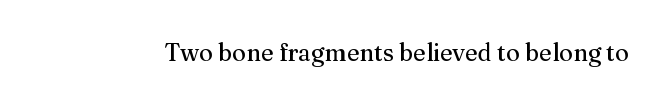
The image shows 24 px text type, upright; set normal letter spacing, not underlined.
